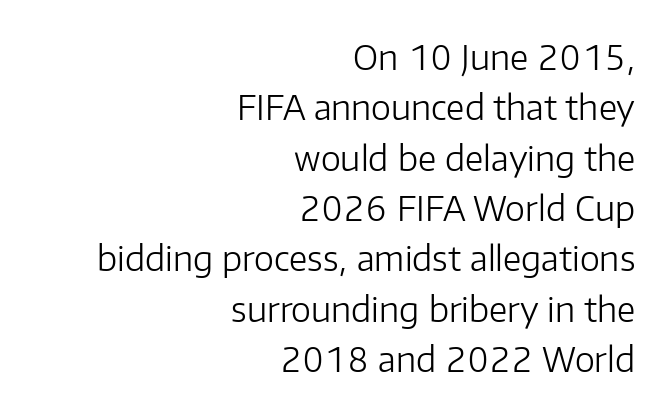
Proportional: the letters do not fall into vertical columns. In terms of letterform style, serifs are entirely absent. In terms of posture, this sample is upright. Typeset ragged left — the right edge is the straight one. The horizontal fit of the characters is conventional and even.
